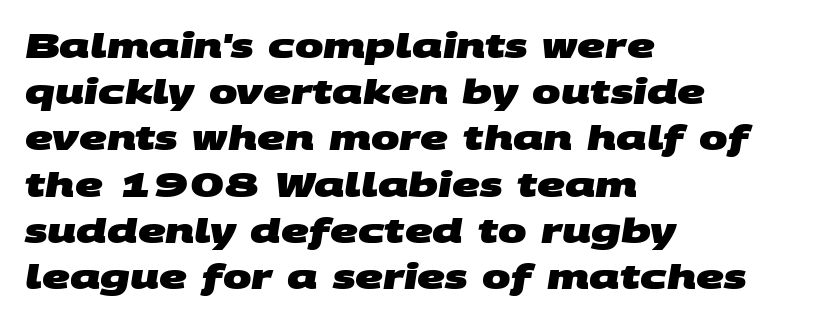
The image shows 34 px heavy, wide sans-serif type; set left-aligned, normal line spacing (1.36x), normal letter spacing, not underlined; medium stroke contrast and a large x-height.
